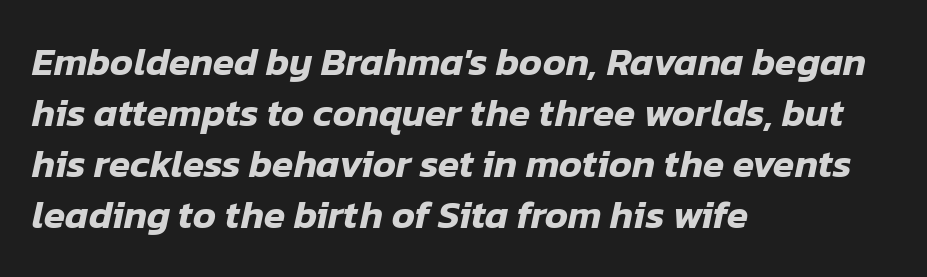
{"italic": "yes", "lean": "right", "slant_degrees": 12, "width": "normal", "stroke_contrast": "low", "x_height": "medium", "monospaced": "no", "underline": "no", "align": "left", "line_spacing": "normal", "line_spacing_ratio": 1.31, "letter_spacing": "normal", "letter_spacing_em": 0.0, "glyph_px": 39}
